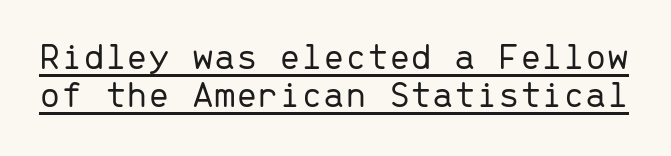
The image shows 39 px light sans-serif type, upright, monospaced; set tight line spacing (0.97x), normal letter spacing, underlined; low stroke contrast and a medium x-height.
